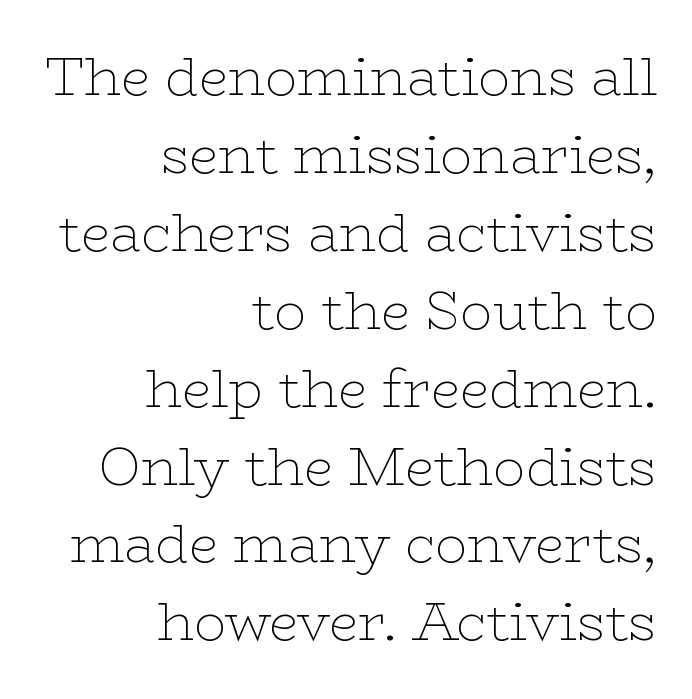
The image shows 53 px thin, wide serif type, upright; set right-aligned, normal line spacing (1.47x), normal letter spacing, not underlined; low stroke contrast and a medium x-height.
